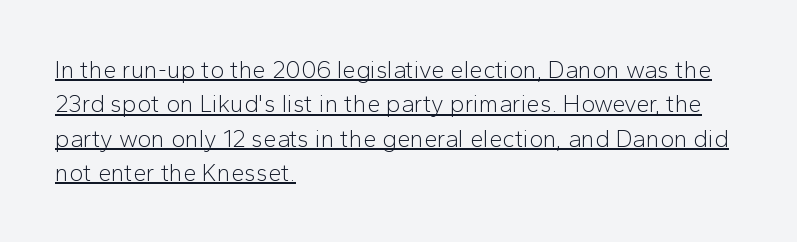
Ordinary non-slanted type is in use. The face used here appears with an underline applied. Here the glyphs are tracked normally, forming tight word shapes. The passage shown stacks its lines at a standard gap. Counters stay open thanks to moderate or lighter strokes. Line starts are locked; line ends wander.
